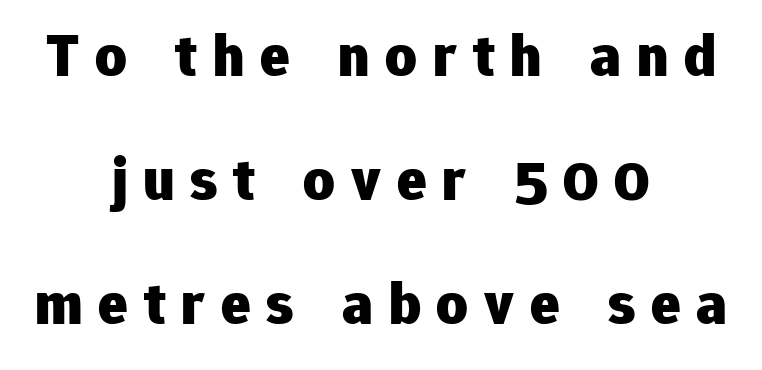
Q: Is the text bold? A: Yes.
Q: Is the text italic (slanted)? A: No, it is upright.
Q: Is the typeface a serif or a sans-serif typeface? A: Sans-serif.
Q: Is the text underlined? A: No.
Q: How is the paragraph aligned? A: Centered.
Q: Is the spacing between letters normal or unusually wide? A: Unusually wide.
Q: Is the spacing between lines tight, normal or loose? A: Loose.
Q: Width (condensed, normal, or wide)? A: Normal.
Q: Stroke contrast? A: Low.
Q: x-height? A: Medium.
Q: Monospaced? A: No.
